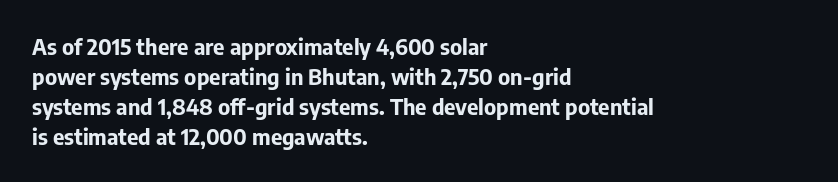
Q: Is the text bold? A: Yes.
Q: Is the text italic (slanted)? A: No, it is upright.
Q: Is the text underlined? A: No.
Q: How is the paragraph aligned? A: Left-aligned.
Q: Is the spacing between letters normal or unusually wide? A: Normal.
Q: Is the spacing between lines tight, normal or loose? A: Normal.
